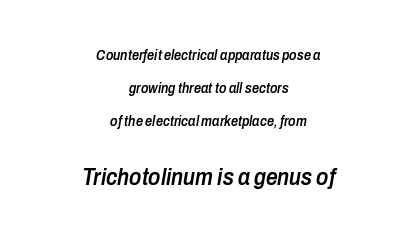
Descender tails drop into unmarked territory. The whitespace from short lines is split evenly between both sides. Every character sits at an angle, as italics do. The space between consecutive lines is lavish. The more generous point size was reserved for the lower chunk.
